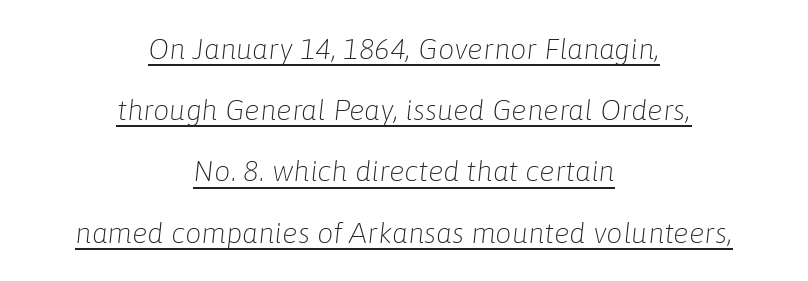
The image shows 29 px light type, italic (leaning right); set centered, loose line spacing (2.11x), normal letter spacing, underlined; low stroke contrast and a medium x-height.
